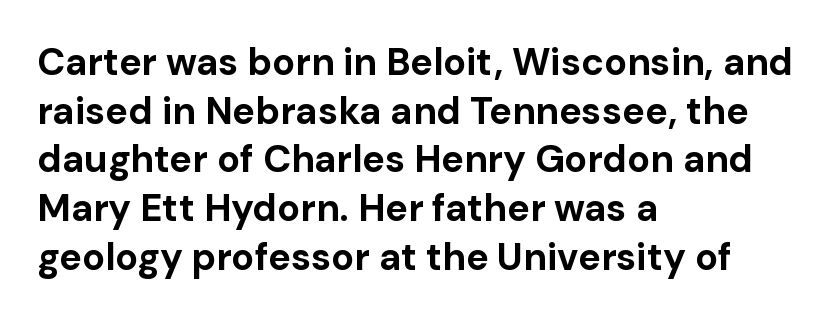
{"serif": "no", "italic": "no", "bold": "yes", "weight": "bold", "width": "normal", "stroke_contrast": "low", "x_height": "medium", "monospaced": "no", "underline": "no", "align": "left", "line_spacing": "normal", "line_spacing_ratio": 1.28, "letter_spacing": "normal", "letter_spacing_em": 0.0, "glyph_px": 38}
